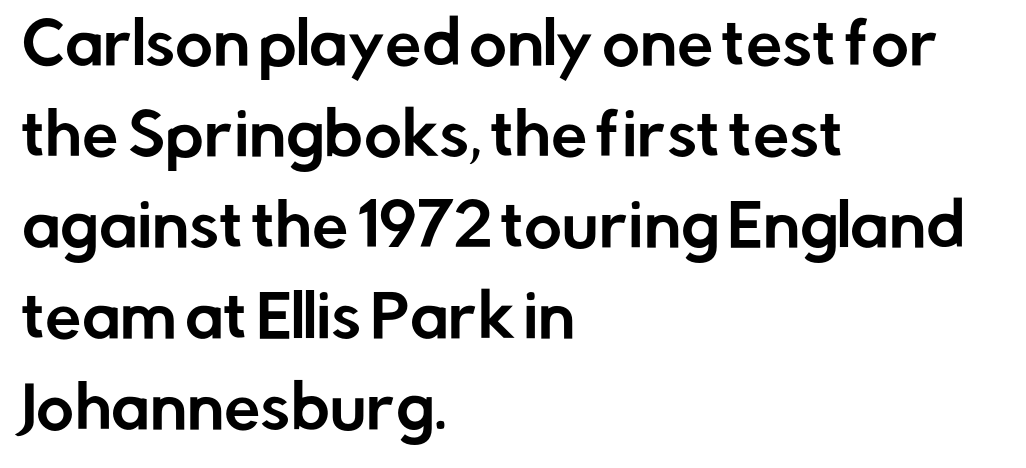
Every row of glyphs begins at an identical x-position on the left. Nope, not italic — everything's standing straight. A typesetter would call this proportional, since set widths differ per character. A sans-serif font was chosen for this passage. Bare-footed words on every line.
